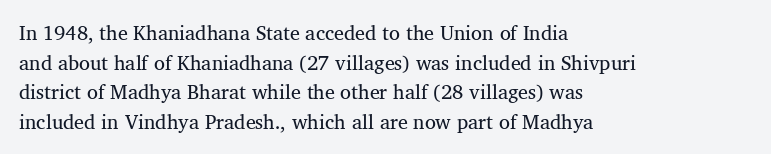
The image shows 20 px text type; set left-aligned, normal line spacing (1.48x), normal letter spacing, not underlined.
